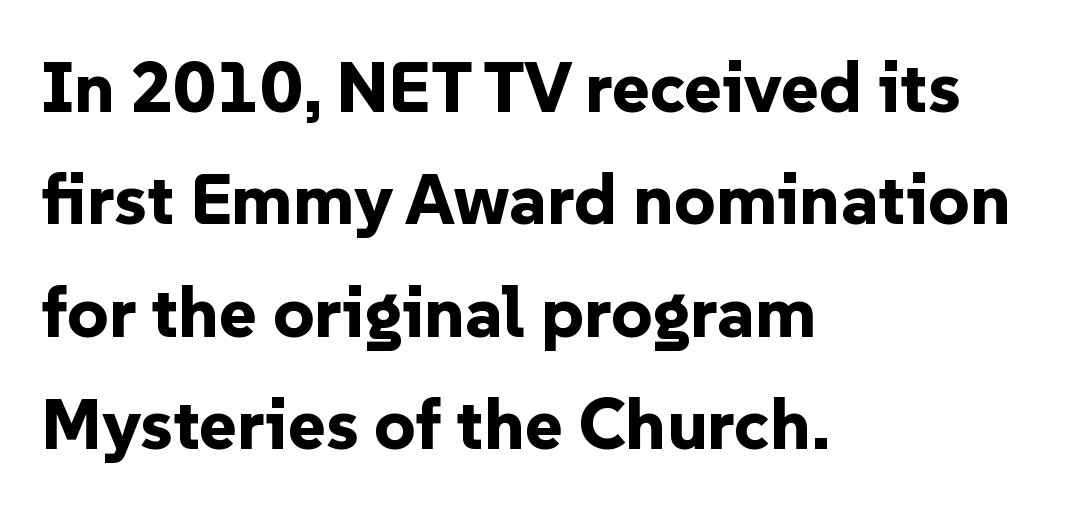
{"serif": "no", "italic": "no", "bold": "yes", "weight": "bold", "width": "normal", "stroke_contrast": "low", "x_height": "medium", "monospaced": "no", "underline": "no", "align": "left", "line_spacing": "normal", "line_spacing_ratio": 1.56, "letter_spacing": "normal", "letter_spacing_em": 0.0, "glyph_px": 72}
